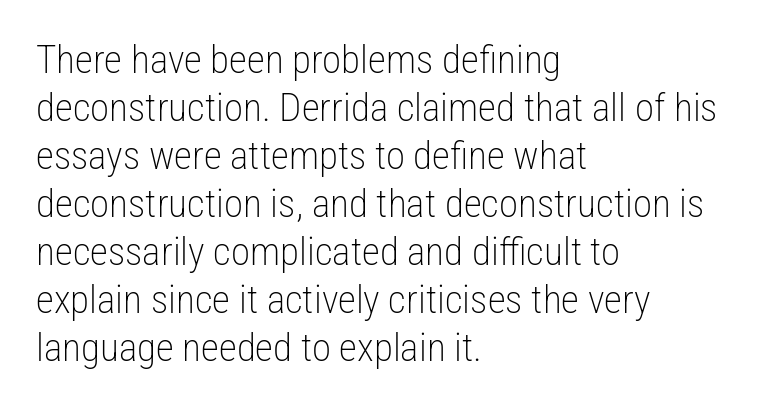
Q: Is the text bold? A: No.
Q: Is the text italic (slanted)? A: No, it is upright.
Q: Is the typeface a serif or a sans-serif typeface? A: Sans-serif.
Q: Is the text underlined? A: No.
Q: How is the paragraph aligned? A: Left-aligned.
Q: Is the spacing between letters normal or unusually wide? A: Normal.
Q: Width (condensed, normal, or wide)? A: Condensed.
Q: Stroke contrast? A: Low.
Q: x-height? A: Medium.
Q: Monospaced? A: No.
